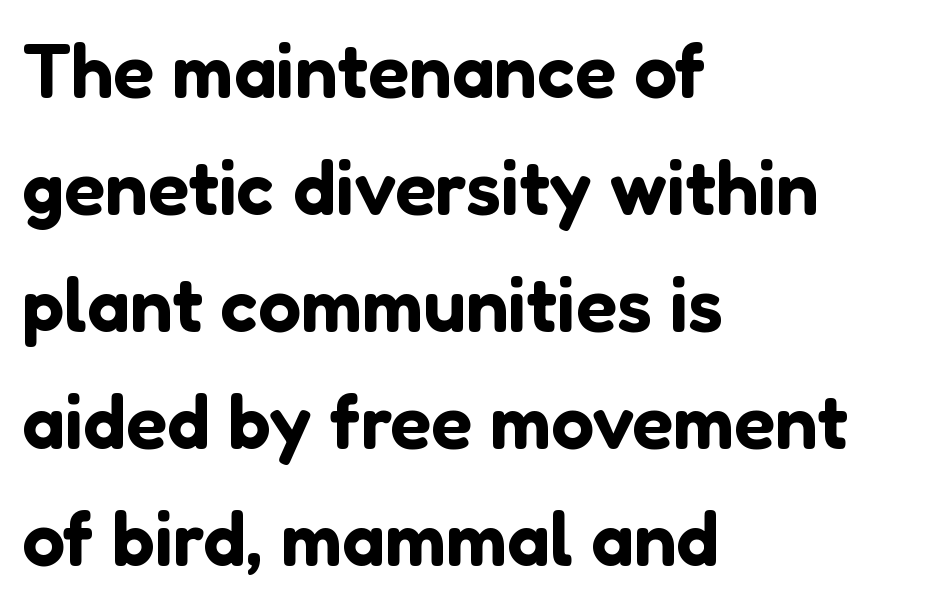
Q: Is the text italic (slanted)? A: No, it is upright.
Q: Is the typeface a serif or a sans-serif typeface? A: Sans-serif.
Q: Is the text underlined? A: No.
Q: How is the paragraph aligned? A: Left-aligned.
Q: Is the spacing between letters normal or unusually wide? A: Normal.
Q: Is the spacing between lines tight, normal or loose? A: Normal.
Q: Width (condensed, normal, or wide)? A: Normal.
Q: Stroke contrast? A: Low.
Q: x-height? A: Medium.
Q: Monospaced? A: No.
